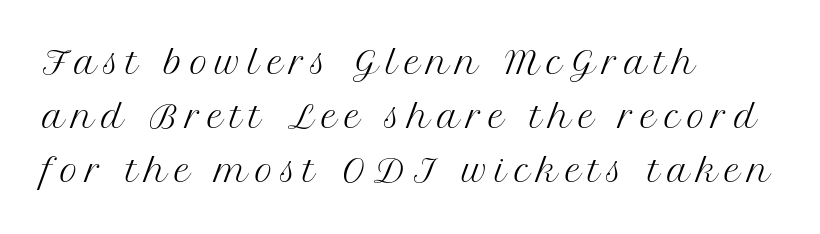
Q: Is the text bold? A: No.
Q: Is the text italic (slanted)? A: Yes.
Q: Is the text underlined? A: No.
Q: How is the paragraph aligned? A: Left-aligned.
Q: Is the spacing between letters normal or unusually wide? A: Unusually wide.
Q: Width (condensed, normal, or wide)? A: Normal.
Q: Stroke contrast? A: Medium.
Q: x-height? A: Medium.
Q: Monospaced? A: No.
